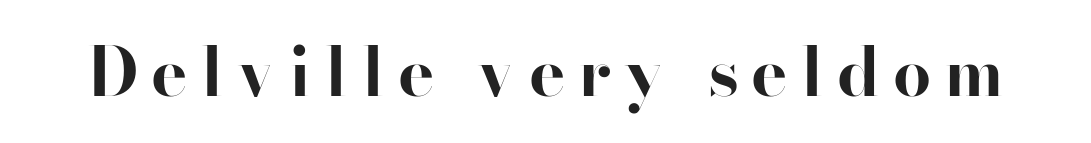
The glyphs have the mass of a bold cut. The space directly below the letters is spotless. Posture: vertical. This sample has the flowing, uneven cadence of proportional lettering.
